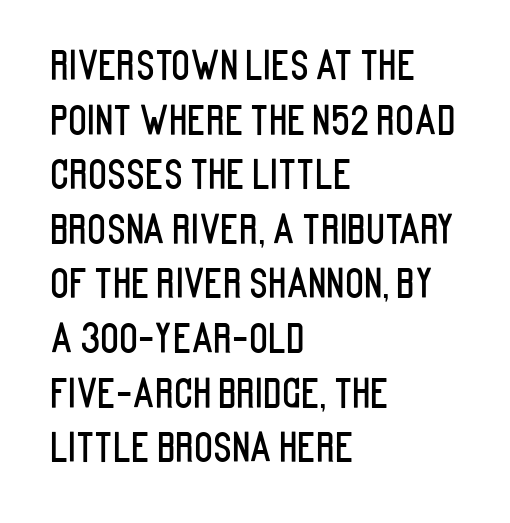
The image shows 39 px condensed sans-serif type, upright; set left-aligned, normal line spacing (1.4x), normal letter spacing, not underlined; low stroke contrast and a large x-height.
